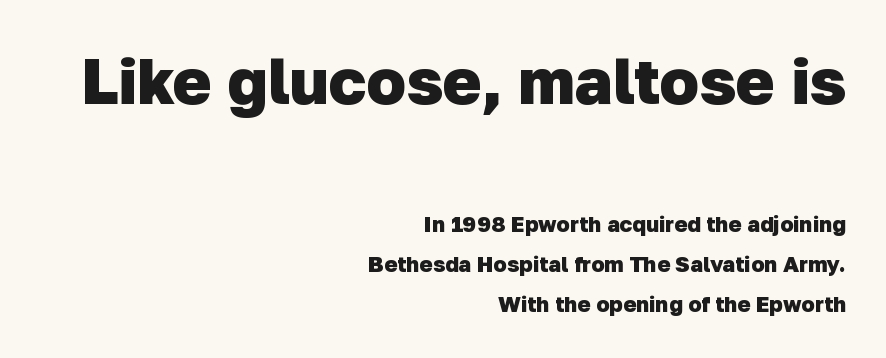
{"serif": "no", "bold": "yes", "weight": "heavy", "width": "normal", "stroke_contrast": "low", "x_height": "medium", "monospaced": "no", "underline": "no", "align": "right", "line_spacing_ratio": 1.82, "letter_spacing": "normal", "letter_spacing_em": 0.0, "larger_block": "first", "size_ratio": 2.95, "glyph_px": 65}
